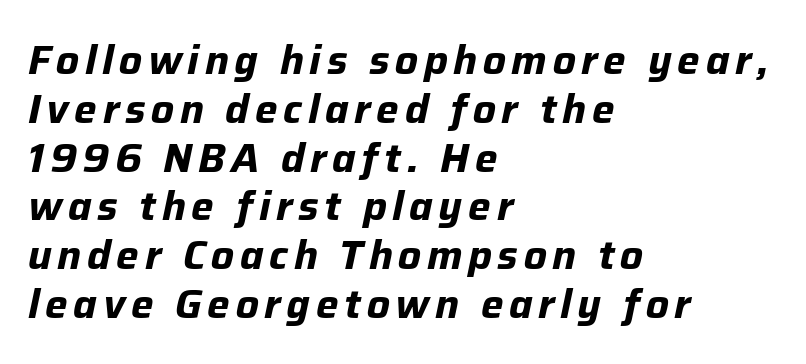
Q: Is the text bold? A: Yes.
Q: Is the text italic (slanted)? A: Yes, it leans right by about 12 degrees.
Q: Is the text underlined? A: No.
Q: How is the paragraph aligned? A: Left-aligned.
Q: Width (condensed, normal, or wide)? A: Normal.
Q: Stroke contrast? A: Low.
Q: x-height? A: Medium.
Q: Monospaced? A: No.
